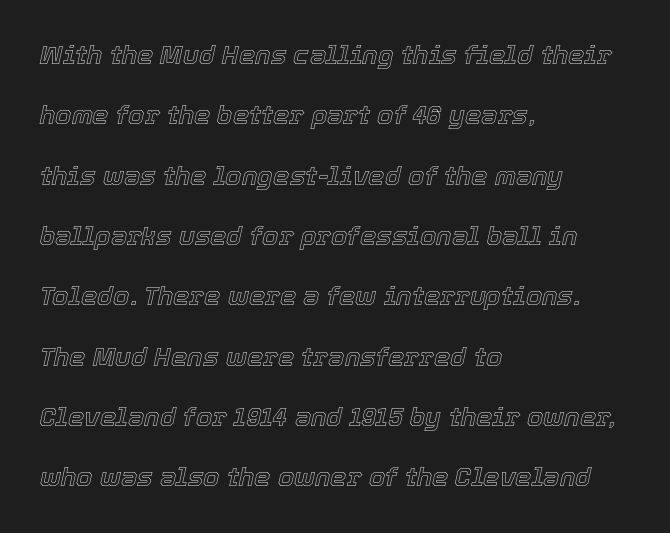
{"italic": "yes", "lean": "right", "slant_degrees": 12, "underline": "no", "align": "left", "line_spacing": "loose", "line_spacing_ratio": 2.32, "letter_spacing": "normal", "letter_spacing_em": 0.0, "glyph_px": 26}
